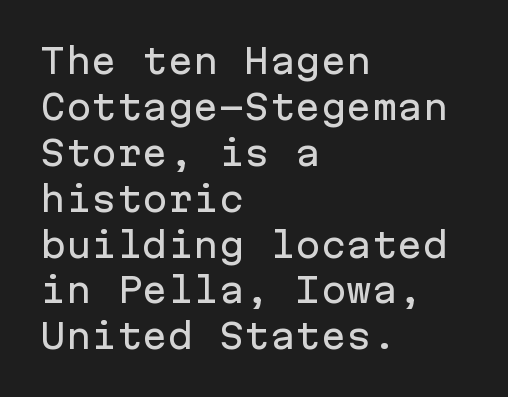
The font's upright variant was chosen for this text. Looks like terminal output: every glyph gets an equal slot. Each word holds together tightly as a unit, with standard inter-letter gaps. Type without underlining. Horizontally, the lines are justified to the leading edge only.
